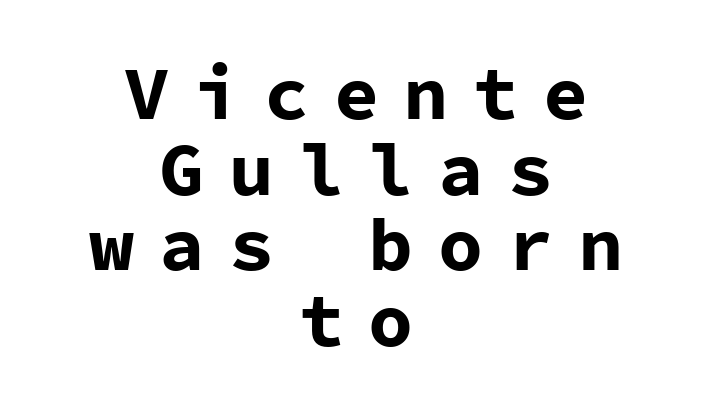
{"serif": "no", "italic": "no", "bold": "yes", "weight": "bold", "width": "normal", "stroke_contrast": "low", "x_height": "medium", "monospaced": "yes", "underline": "no", "align": "center", "line_spacing": "tight", "line_spacing_ratio": 1.01, "letter_spacing": "wide", "letter_spacing_em": 0.33, "glyph_px": 75}
